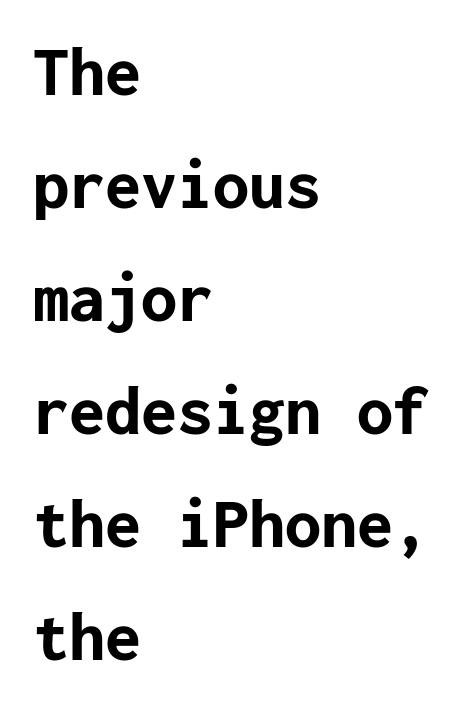
What weight is shown? A full bold with thick strokes. This rendering features lettering with no underline. Is this a sans? Yes — the strokes have no serifs. Reading down the block, your eye returns to a fixed left position each line.
